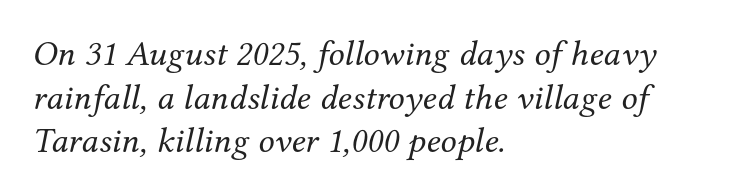
The image shows 36 px regular-weight serif type, italic (leaning right); set left-aligned, line spacing 1.21x, normal letter spacing, not underlined; medium stroke contrast and a medium x-height.
